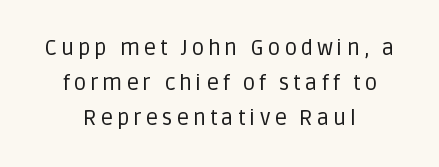
Q: Is the text bold? A: No.
Q: Is the text italic (slanted)? A: No, it is upright.
Q: Is the text underlined? A: No.
Q: How is the paragraph aligned? A: Centered.
Q: Is the spacing between lines tight, normal or loose? A: Normal.
